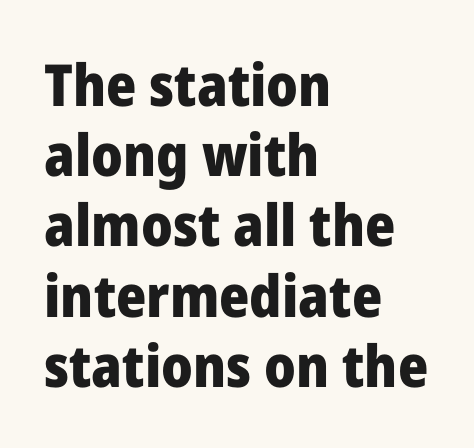
{"serif": "no", "italic": "no", "bold": "yes", "weight": "heavy", "width": "normal", "stroke_contrast": "low", "x_height": "medium", "monospaced": "no", "underline": "no", "align": "left", "line_spacing_ratio": 1.21, "letter_spacing": "normal", "letter_spacing_em": 0.0, "glyph_px": 58}
